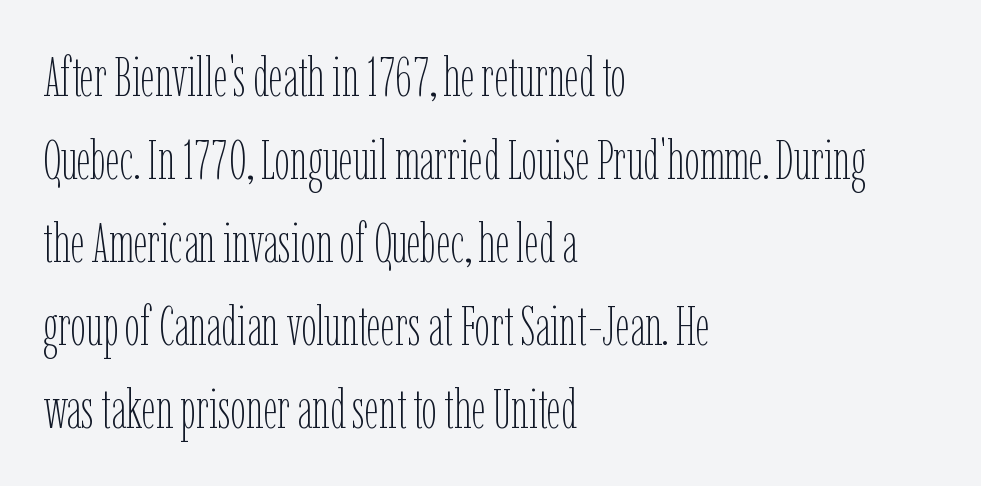
Q: Is the text bold? A: No.
Q: Is the text italic (slanted)? A: No, it is upright.
Q: Is the text underlined? A: No.
Q: How is the paragraph aligned? A: Left-aligned.
Q: Is the spacing between letters normal or unusually wide? A: Normal.
Q: Is the spacing between lines tight, normal or loose? A: Normal.
Q: Width (condensed, normal, or wide)? A: Condensed.
Q: Stroke contrast? A: Low.
Q: x-height? A: Medium.
Q: Monospaced? A: No.
